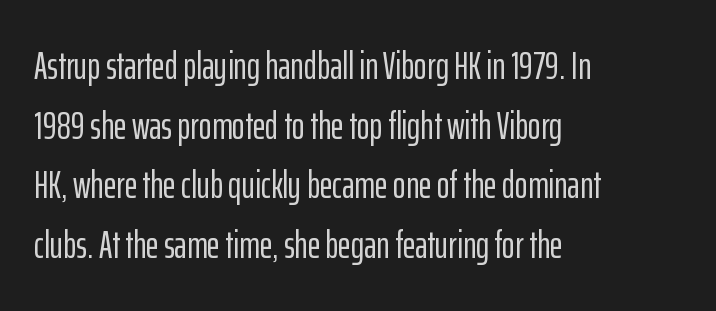
Q: Is the text italic (slanted)? A: No, it is upright.
Q: Is the typeface a serif or a sans-serif typeface? A: Sans-serif.
Q: Is the text underlined? A: No.
Q: How is the paragraph aligned? A: Left-aligned.
Q: Is the spacing between letters normal or unusually wide? A: Normal.
Q: Is the spacing between lines tight, normal or loose? A: Normal.
Q: Width (condensed, normal, or wide)? A: Condensed.
Q: Stroke contrast? A: Low.
Q: x-height? A: Medium.
Q: Monospaced? A: No.
